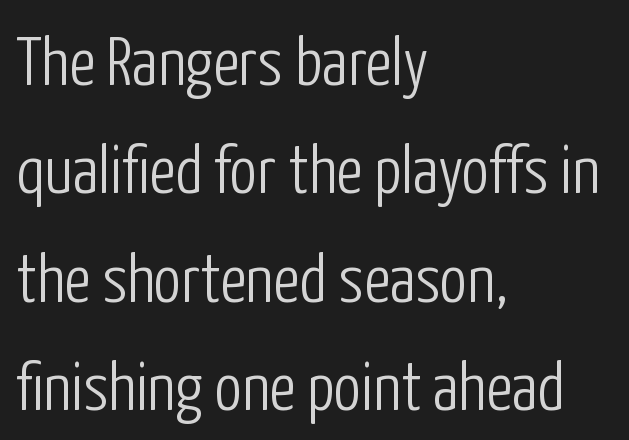
The image shows 69 px light, condensed sans-serif type, upright; set left-aligned, normal line spacing (1.57x), normal letter spacing, not underlined; low stroke contrast and a medium x-height.
